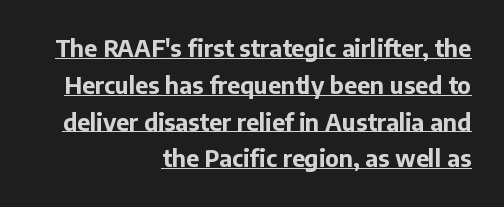
{"italic": "no", "bold": "yes", "underline": "yes", "align": "right", "line_spacing": "normal", "line_spacing_ratio": 1.6, "letter_spacing": "normal", "letter_spacing_em": 0.0, "glyph_px": 23}
